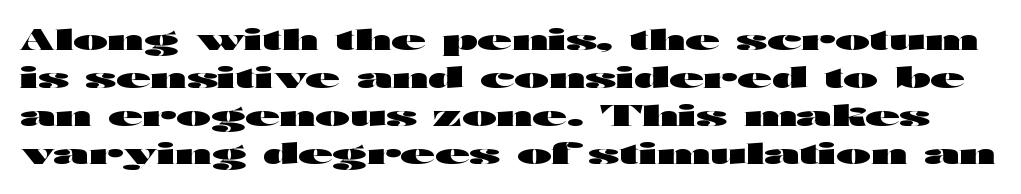
Q: Is the text bold? A: Yes.
Q: Is the text italic (slanted)? A: No, it is upright.
Q: Is the typeface a serif or a sans-serif typeface? A: Sans-serif.
Q: Is the text underlined? A: No.
Q: Is the spacing between letters normal or unusually wide? A: Normal.
Q: Is the spacing between lines tight, normal or loose? A: Normal.
Q: Width (condensed, normal, or wide)? A: Wide.
Q: Stroke contrast? A: High.
Q: x-height? A: Medium.
Q: Monospaced? A: No.
